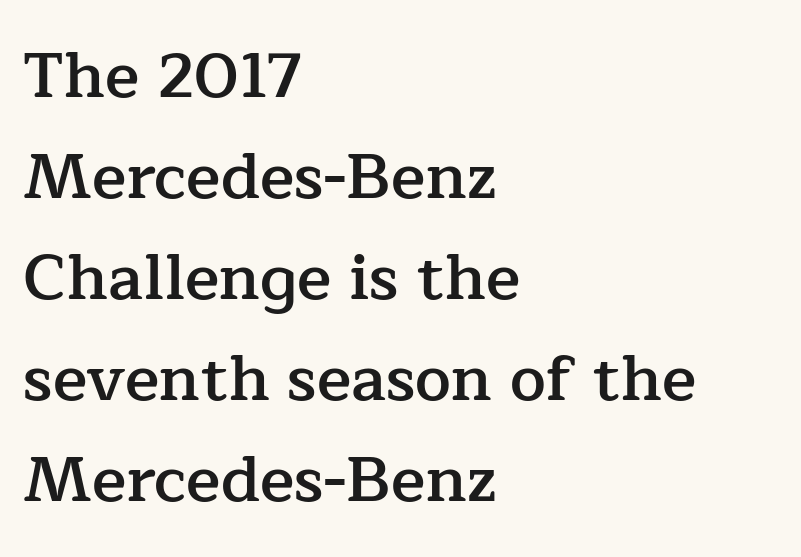
{"serif": "yes", "italic": "no", "bold": "semi", "weight": "semibold", "width": "normal", "stroke_contrast": "low", "x_height": "medium", "monospaced": "no", "underline": "no", "align": "left", "line_spacing": "normal", "line_spacing_ratio": 1.58, "letter_spacing": "normal", "letter_spacing_em": 0.0, "glyph_px": 64}
